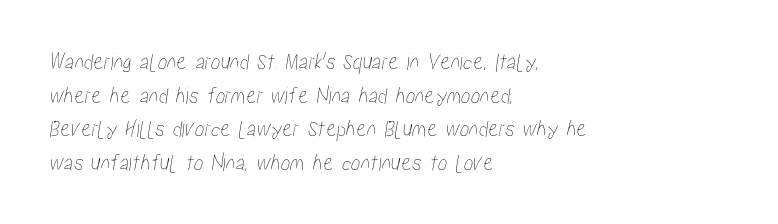
Q: Is the text underlined? A: No.
Q: How is the paragraph aligned? A: Left-aligned.
Q: Is the spacing between letters normal or unusually wide? A: Normal.
Q: Is the spacing between lines tight, normal or loose? A: Normal.
